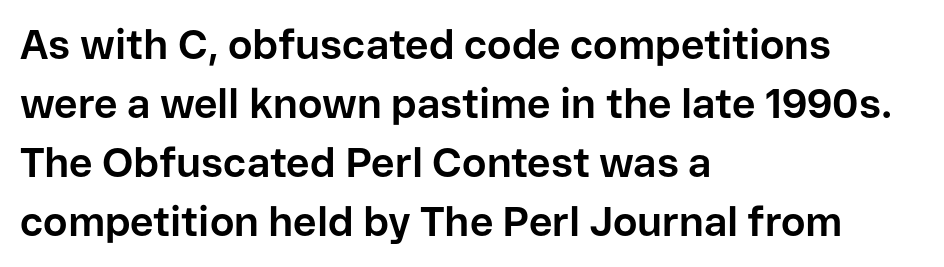
Students, this is bold: see how much ink each stroke carries. The space between consecutive lines is moderate. Style check: upright. Does the copy run flush right? No — it runs flush left. The gaps between neighbouring characters are ordinary and unremarkable. Nope, no serifs anywhere on these letters.
